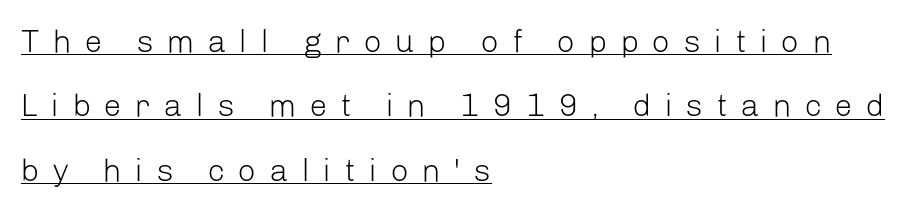
The image shows 32 px light sans-serif type, upright; set left-aligned, loose line spacing (2.01x), unusually wide letter spacing (+0.41 em), underlined; low stroke contrast and a medium x-height.
